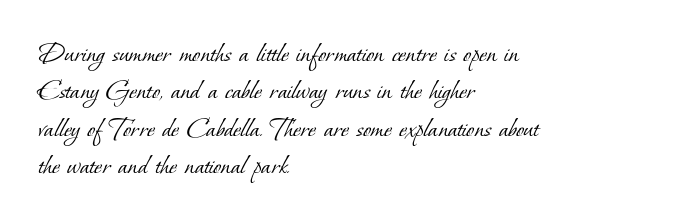
{"serif": "yes", "bold": "no", "weight": "light", "width": "normal", "stroke_contrast": "low", "x_height": "small", "monospaced": "no", "underline": "no", "align": "left", "line_spacing": "normal", "line_spacing_ratio": 1.29, "letter_spacing": "normal", "letter_spacing_em": 0.0, "glyph_px": 29}
